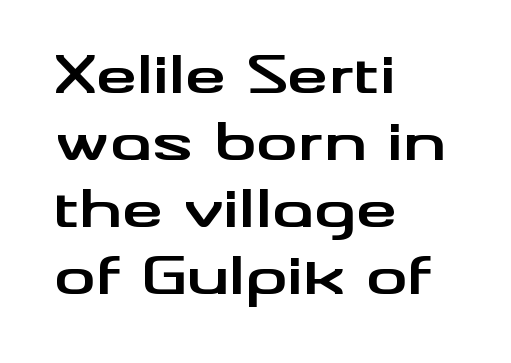
{"serif": "no", "italic": "no", "bold": "yes", "weight": "bold", "width": "wide", "stroke_contrast": "medium", "x_height": "small", "monospaced": "no", "underline": "no", "align": "left", "line_spacing": "normal", "line_spacing_ratio": 1.29, "letter_spacing": "normal", "letter_spacing_em": 0.0, "glyph_px": 52}
